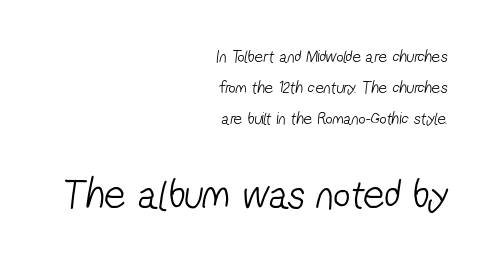
Q: Is the text bold? A: No.
Q: Is the typeface a serif or a sans-serif typeface? A: Sans-serif.
Q: Is the text underlined? A: No.
Q: How is the paragraph aligned? A: Right-aligned.
Q: Is the spacing between letters normal or unusually wide? A: Normal.
Q: Which block of text is set in a larger size, the first (top) or the second (bottom)? A: The second (bottom) one.
Q: Width (condensed, normal, or wide)? A: Condensed.
Q: Stroke contrast? A: Low.
Q: x-height? A: Medium.
Q: Monospaced? A: No.
